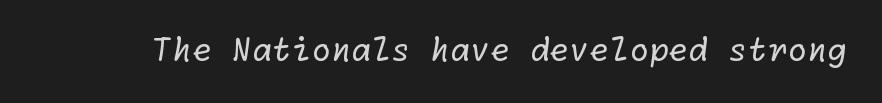
The zone under the glyphs is completely vacant. Serifs: no, the terminals of the letterforms are clean. This is not heavy type; no bold has been used. The letters sit at their default tracking, neither squeezed nor spread.
